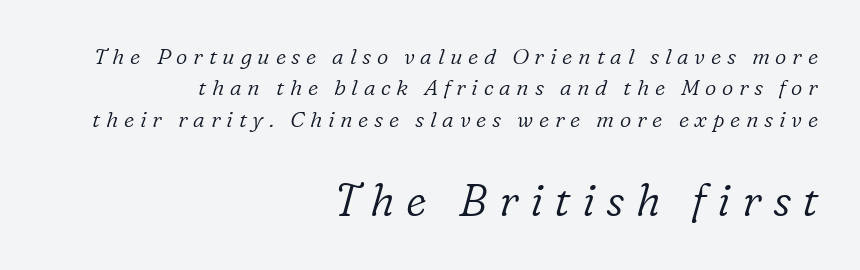
{"serif": "yes", "italic": "yes", "lean": "right", "slant_degrees": 16, "bold": "no", "weight": "light", "width": "normal", "stroke_contrast": "low", "x_height": "medium", "monospaced": "no", "underline": "no", "align": "right", "line_spacing": "normal", "line_spacing_ratio": 1.43, "letter_spacing": "wide", "letter_spacing_em": 0.26, "larger_block": "second", "size_ratio": 2.0, "glyph_px": 44}
